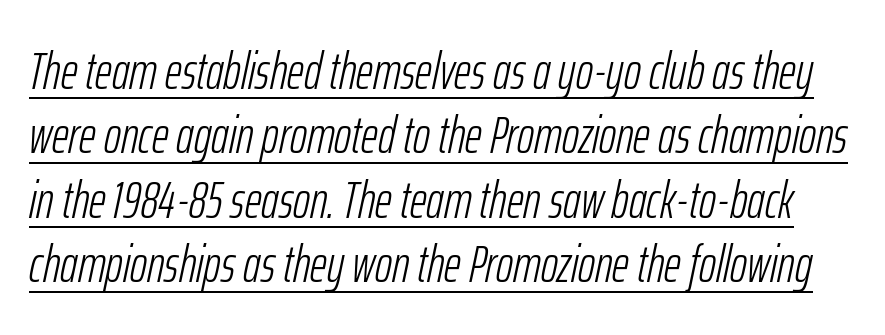
The image shows 52 px light, condensed type, italic (leaning right); set line spacing 1.24x, normal letter spacing, underlined; low stroke contrast and a medium x-height.
